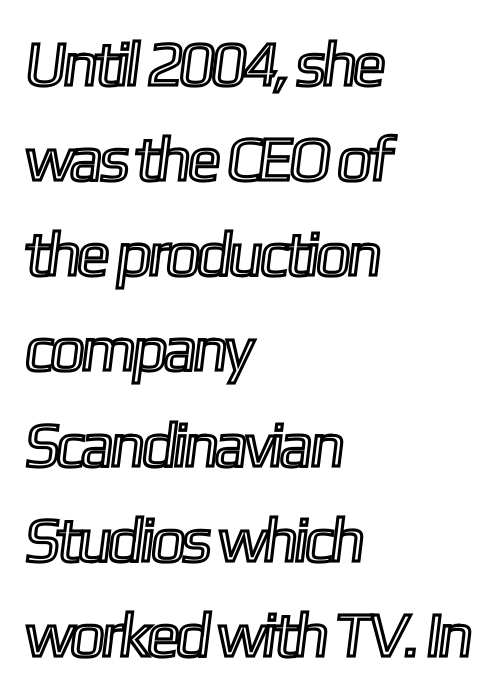
The rendering uses natural spacing where letterforms have individual widths. Reading down the column, the eye jumps a familiar distance to each next line. Glyph-to-glyph distance matches everyday printed text. Underline: absent.
